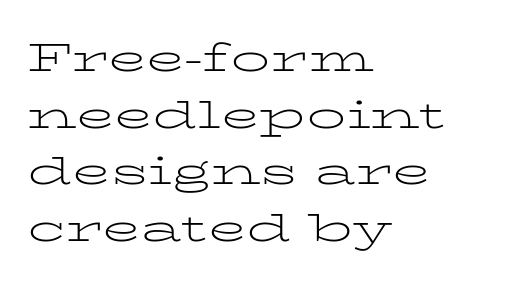
Q: Is the text bold? A: No.
Q: Is the text italic (slanted)? A: No, it is upright.
Q: Is the typeface a serif or a sans-serif typeface? A: Serif.
Q: Is the text underlined? A: No.
Q: How is the paragraph aligned? A: Left-aligned.
Q: Is the spacing between letters normal or unusually wide? A: Normal.
Q: Is the spacing between lines tight, normal or loose? A: Normal.
Q: Width (condensed, normal, or wide)? A: Wide.
Q: Stroke contrast? A: Low.
Q: x-height? A: Medium.
Q: Monospaced? A: No.
